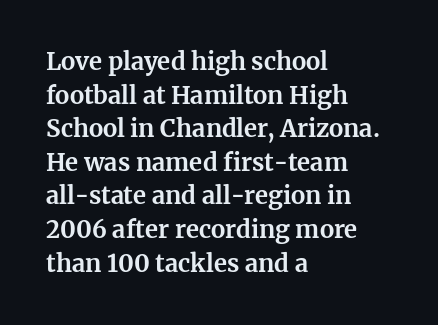
{"italic": "no", "bold": "yes", "underline": "no", "align": "left", "line_spacing": "normal", "line_spacing_ratio": 1.4, "letter_spacing": "normal", "letter_spacing_em": 0.0, "glyph_px": 24}
